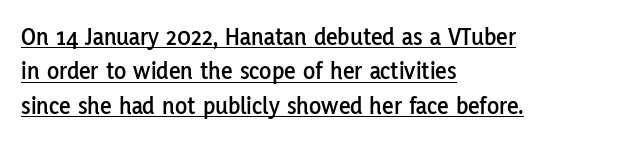
The image shows 25 px text type, upright; set left-aligned, normal line spacing (1.38x), normal letter spacing, underlined.
